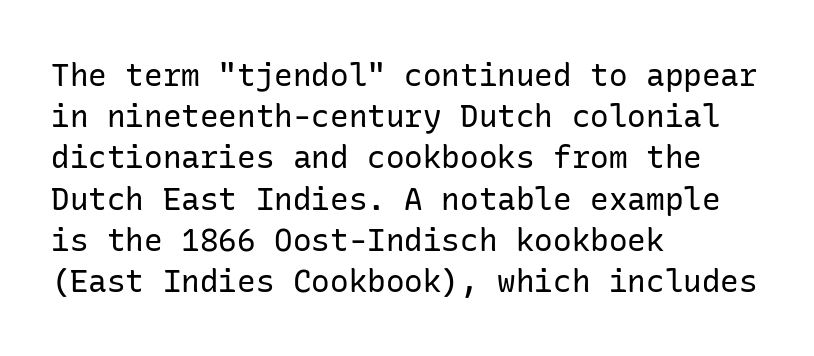
{"serif": "no", "italic": "no", "bold": "no", "weight": "regular", "width": "normal", "stroke_contrast": "low", "x_height": "medium", "underline": "no", "align": "left", "line_spacing": "normal", "line_spacing_ratio": 1.33, "letter_spacing": "normal", "letter_spacing_em": 0.0, "glyph_px": 31}
